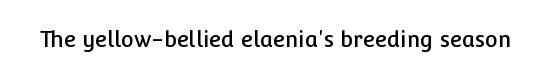
Tall strokes in this sample are plumb rather than angled. Short note: letters normally spaced. Lines of text with bare space underneath.
